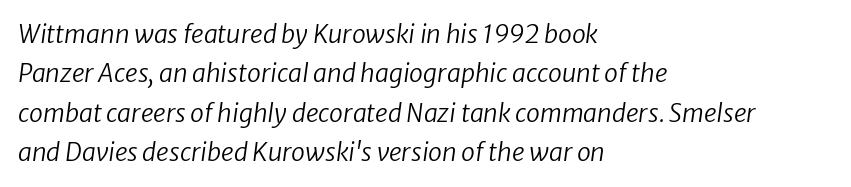
Q: Is the text bold? A: No.
Q: Is the text italic (slanted)? A: Yes, it leans right by about 8 degrees.
Q: Is the text underlined? A: No.
Q: How is the paragraph aligned? A: Left-aligned.
Q: Is the spacing between letters normal or unusually wide? A: Normal.
Q: Is the spacing between lines tight, normal or loose? A: Normal.
